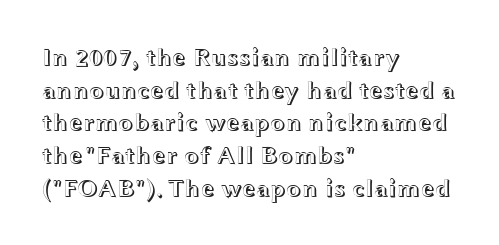
The image shows 25 px text type, upright; set left-aligned, normal line spacing (1.31x), normal letter spacing, not underlined.
